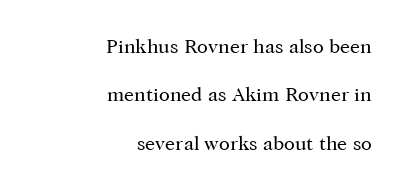
The image shows 20 px text type, upright; set right-aligned, loose line spacing (2.42x), normal letter spacing, not underlined.
